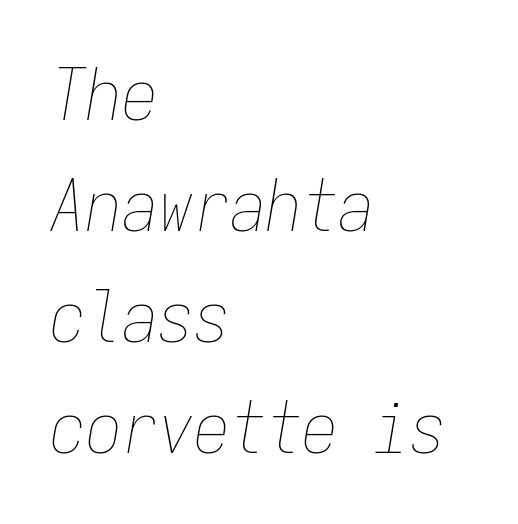
The image shows 72 px thin, condensed type, italic (leaning right), monospaced; set left-aligned, normal line spacing (1.54x), normal letter spacing, not underlined; low stroke contrast and a medium x-height.
